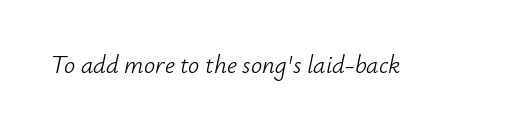
The image shows 25 px text type, italic (leaning right); set normal letter spacing, not underlined.
